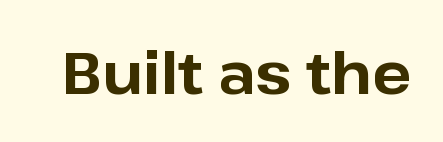
Q: Is the text bold? A: Yes.
Q: Is the text italic (slanted)? A: No, it is upright.
Q: Is the typeface a serif or a sans-serif typeface? A: Sans-serif.
Q: Is the text underlined? A: No.
Q: Is the spacing between letters normal or unusually wide? A: Normal.
Q: Width (condensed, normal, or wide)? A: Normal.
Q: Stroke contrast? A: Low.
Q: x-height? A: Medium.
Q: Monospaced? A: No.
